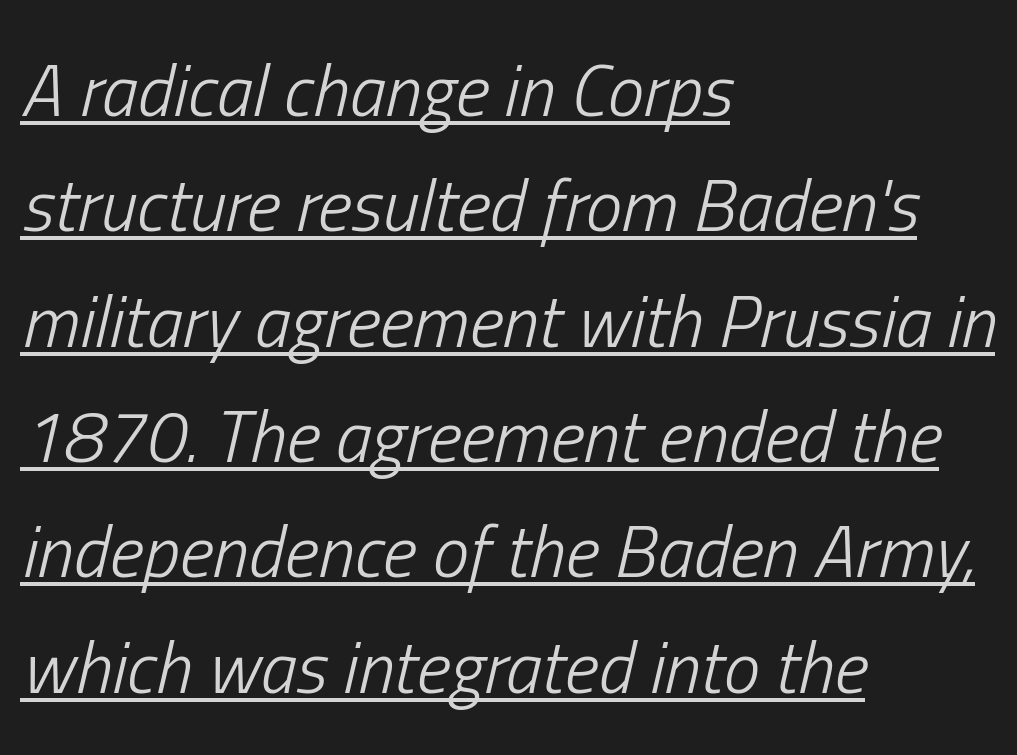
Q: Is the text bold? A: No.
Q: Is the text italic (slanted)? A: Yes, it leans right by about 13 degrees.
Q: Is the text underlined? A: Yes.
Q: How is the paragraph aligned? A: Left-aligned.
Q: Is the spacing between letters normal or unusually wide? A: Normal.
Q: Is the spacing between lines tight, normal or loose? A: Normal.
Q: Width (condensed, normal, or wide)? A: Condensed.
Q: Stroke contrast? A: Low.
Q: x-height? A: Medium.
Q: Monospaced? A: No.
